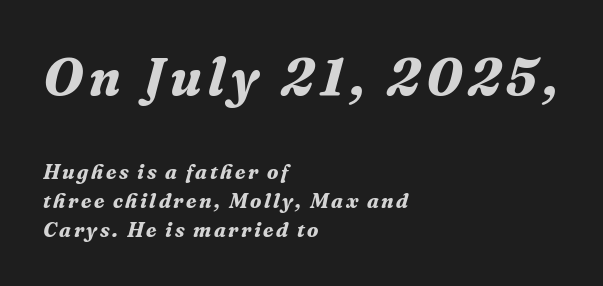
The image shows 53 px bold serif type, italic (leaning right); set left-aligned, normal line spacing (1.37x), not underlined; the first (top) block is 2.52x larger; medium stroke contrast and a medium x-height.
